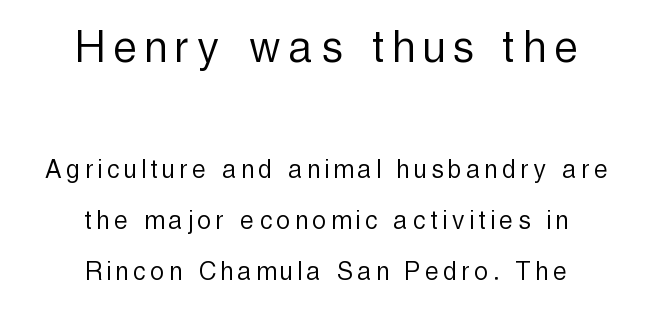
Q: Is the text bold? A: No.
Q: Is the text italic (slanted)? A: No, it is upright.
Q: Is the typeface a serif or a sans-serif typeface? A: Sans-serif.
Q: Is the text underlined? A: No.
Q: How is the paragraph aligned? A: Centered.
Q: Is the spacing between lines tight, normal or loose? A: Normal.
Q: Which block of text is set in a larger size, the first (top) or the second (bottom)? A: The first (top) one.
Q: Width (condensed, normal, or wide)? A: Condensed.
Q: x-height? A: Medium.
Q: Monospaced? A: No.
